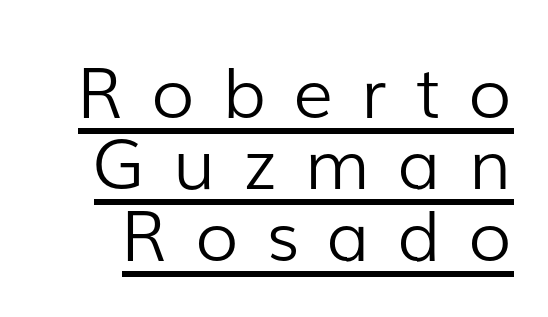
Summary of vertical rhythm: compact, with narrow interline spacing. Every character sits straight up, as roman type does. Beneath each row of characters lies a ruled line. Is this a fixed-width face? No — the glyphs have proportional, varying widths. No extra ink here — the face is not bold.
